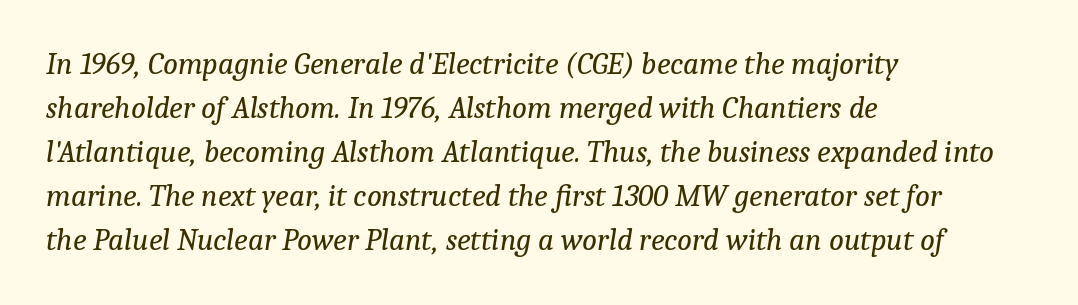
The image shows 31 px regular-weight serif type, italic (leaning right); set left-aligned, normal line spacing (1.42x), normal letter spacing, not underlined; low stroke contrast and a medium x-height.
